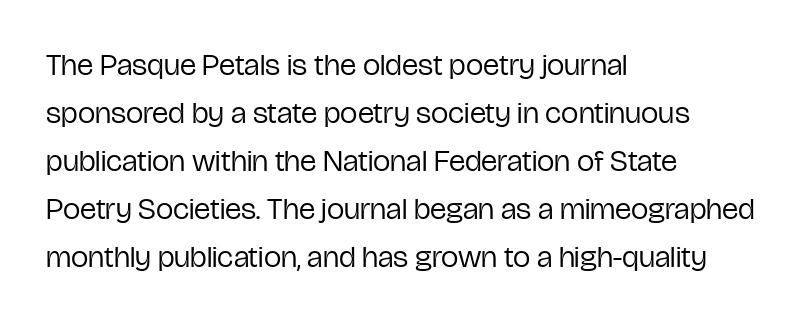
Counters stay open thanks to moderate or lighter strokes. Is this a fixed-width face? No — the glyphs have proportional, varying widths. The block of text has a typical density, with ordinary space between rows. The typeface chosen for these lines omits serifs. Compared with typical body copy, the letter spacing here is the same. Leftover space on each line is placed entirely after the last word.
